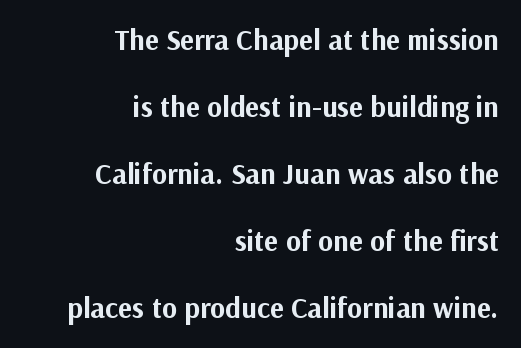
{"serif": "no", "italic": "no", "bold": "yes", "weight": "bold", "width": "normal", "stroke_contrast": "medium", "x_height": "medium", "monospaced": "no", "underline": "no", "align": "right", "line_spacing": "loose", "line_spacing_ratio": 2.31, "letter_spacing": "normal", "letter_spacing_em": 0.0, "glyph_px": 29}
